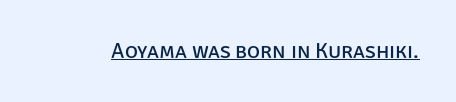
{"italic": "no", "bold": "no", "underline": "yes", "letter_spacing": "normal", "letter_spacing_em": 0.0, "glyph_px": 22}
